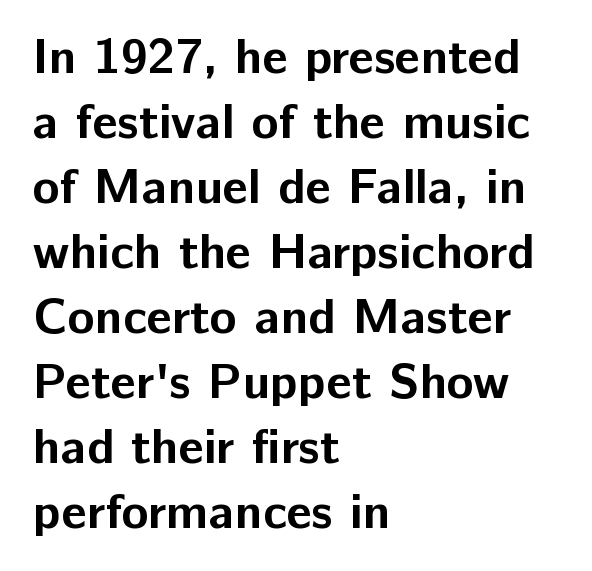
Q: Is the text bold? A: Yes.
Q: Is the text italic (slanted)? A: No, it is upright.
Q: Is the typeface a serif or a sans-serif typeface? A: Sans-serif.
Q: Is the text underlined? A: No.
Q: How is the paragraph aligned? A: Left-aligned.
Q: Is the spacing between letters normal or unusually wide? A: Normal.
Q: Is the spacing between lines tight, normal or loose? A: Normal.
Q: Width (condensed, normal, or wide)? A: Normal.
Q: Stroke contrast? A: Low.
Q: x-height? A: Medium.
Q: Monospaced? A: No.
